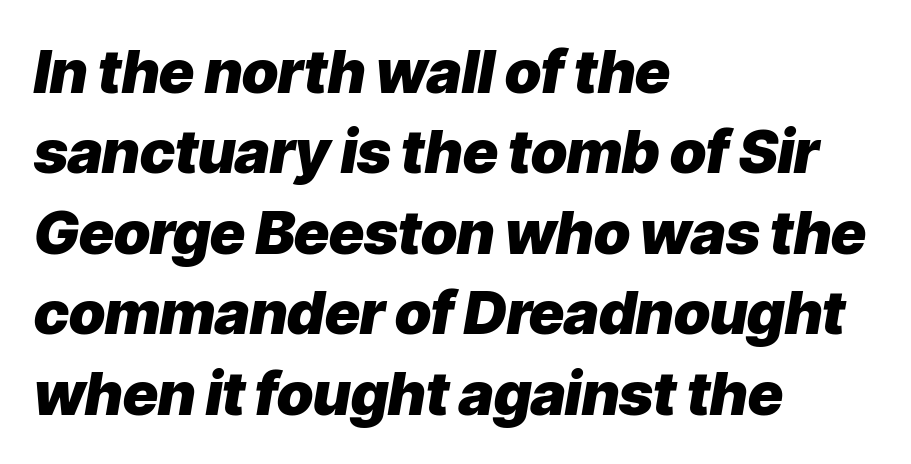
The image shows 60 px heavy type, italic (leaning right); set left-aligned, normal line spacing (1.34x), normal letter spacing, not underlined; low stroke contrast and a medium x-height.
